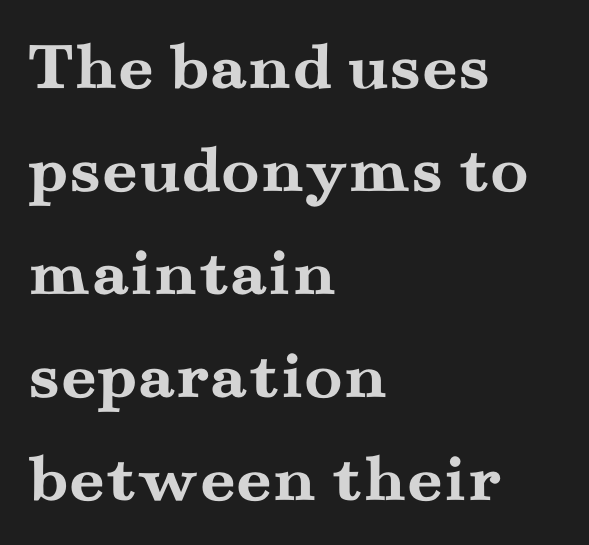
The image shows 70 px semibold, wide serif type, upright; set left-aligned, normal line spacing (1.47x), normal letter spacing, not underlined; medium stroke contrast and a small x-height.
